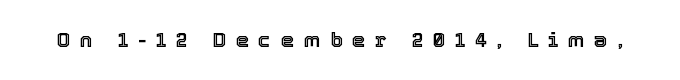
Is the letter spacing exaggerated? Yes — the characters are pushed far apart. Ascenders rise straight up at ninety degrees. The gap between lines stays unmarked.
